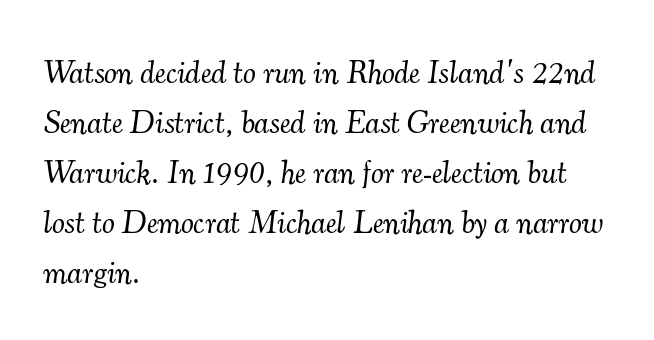
The image shows 32 px light serif type, italic (leaning right); set left-aligned, normal line spacing (1.56x), normal letter spacing, not underlined; medium stroke contrast and a small x-height.
